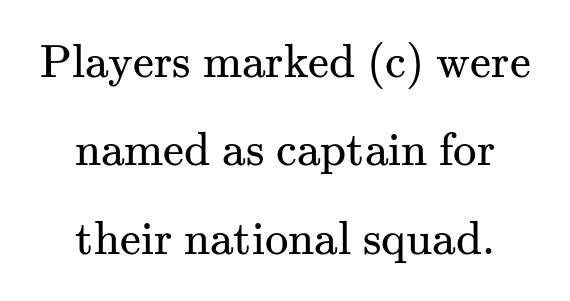
{"serif": "yes", "italic": "no", "bold": "no", "weight": "regular", "width": "normal", "stroke_contrast": "medium", "x_height": "small", "monospaced": "no", "underline": "no", "align": "center", "line_spacing_ratio": 1.88, "letter_spacing": "normal", "letter_spacing_em": 0.0, "glyph_px": 47}
